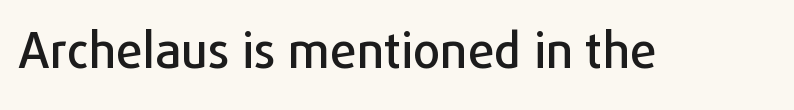
{"serif": "no", "italic": "no", "width": "normal", "stroke_contrast": "low", "x_height": "medium", "monospaced": "no", "underline": "no", "letter_spacing": "normal", "letter_spacing_em": 0.0, "glyph_px": 48}
